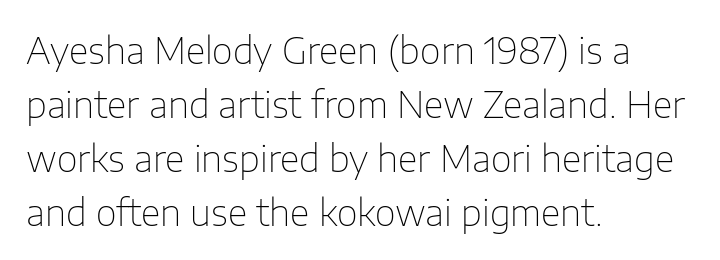
The image shows 36 px thin sans-serif type, upright; set left-aligned, normal line spacing (1.5x), normal letter spacing, not underlined; low stroke contrast and a medium x-height.
